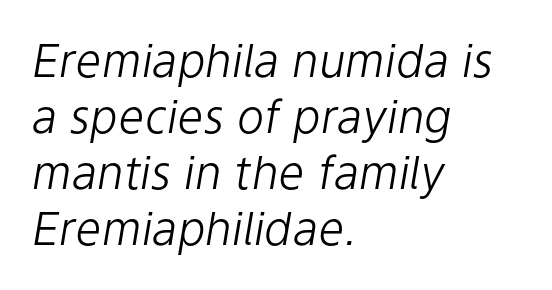
The compositor pushed each line to the left boundary. You could not count columns in this text — the font is proportionally spaced. No extra ink here — the face is not bold. Nobody touched the tracking dial on this one. Designer's note — italics engaged.
